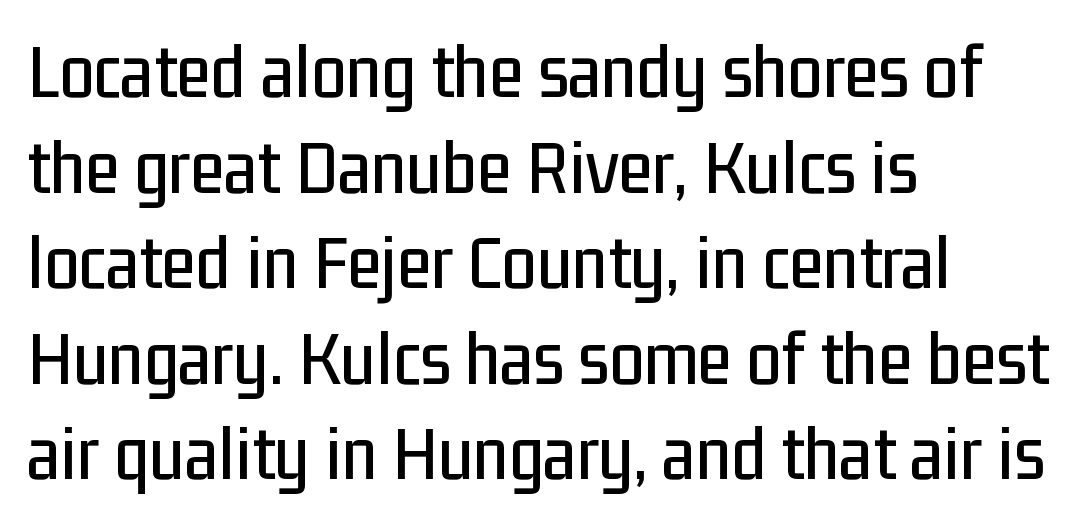
Q: Is the text italic (slanted)? A: No, it is upright.
Q: Is the typeface a serif or a sans-serif typeface? A: Sans-serif.
Q: Is the text underlined? A: No.
Q: How is the paragraph aligned? A: Left-aligned.
Q: Is the spacing between letters normal or unusually wide? A: Normal.
Q: Width (condensed, normal, or wide)? A: Condensed.
Q: Stroke contrast? A: Low.
Q: x-height? A: Medium.
Q: Monospaced? A: No.
